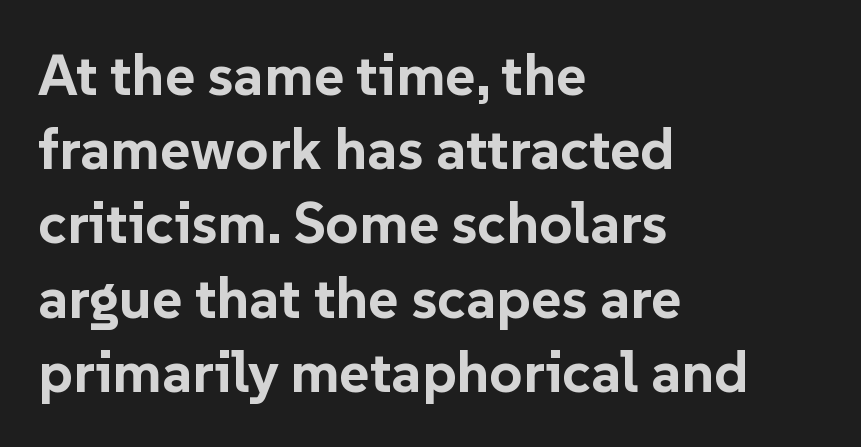
{"serif": "no", "italic": "no", "bold": "yes", "weight": "bold", "width": "normal", "stroke_contrast": "low", "x_height": "medium", "monospaced": "no", "underline": "no", "align": "left", "line_spacing": "normal", "line_spacing_ratio": 1.28, "letter_spacing": "normal", "letter_spacing_em": 0.0, "glyph_px": 58}
